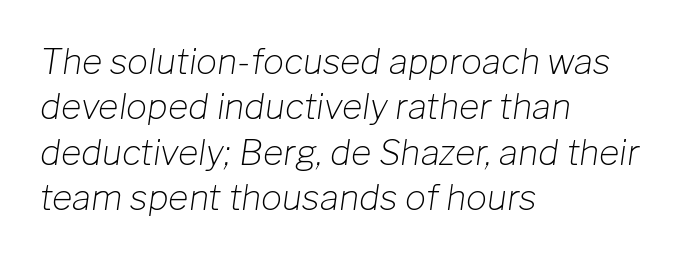
The image shows 35 px light type, italic (leaning right); set left-aligned, normal line spacing (1.3x), normal letter spacing, not underlined; low stroke contrast and a medium x-height.
